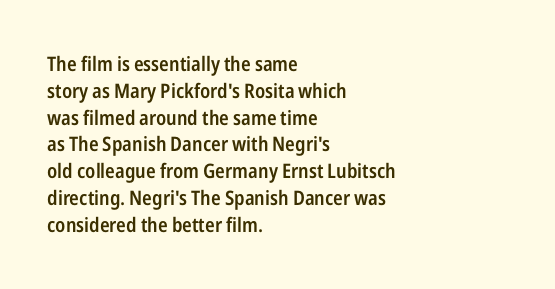
Q: Is the text bold? A: Semi-bold.
Q: Is the text italic (slanted)? A: No, it is upright.
Q: Is the text underlined? A: No.
Q: How is the paragraph aligned? A: Left-aligned.
Q: Is the spacing between letters normal or unusually wide? A: Normal.
Q: Is the spacing between lines tight, normal or loose? A: Normal.
